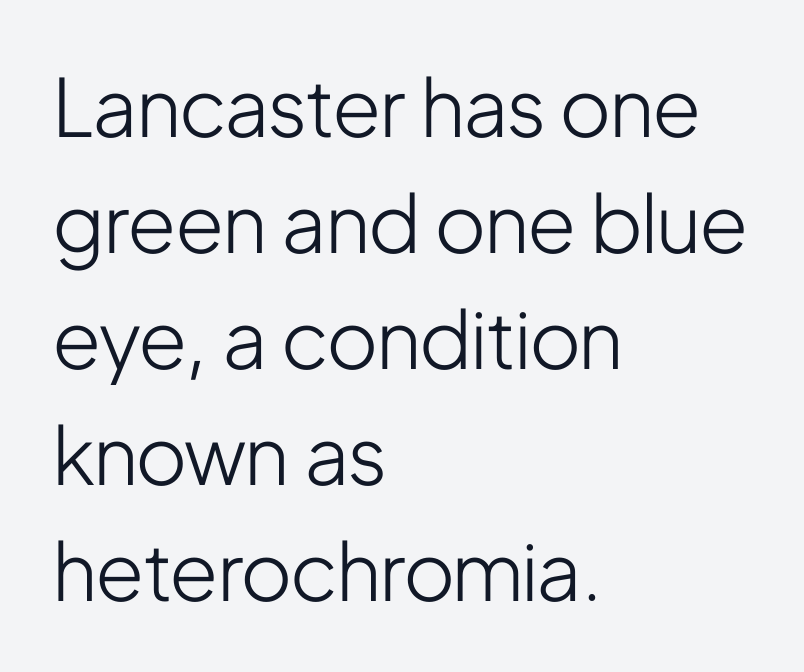
{"serif": "no", "italic": "no", "bold": "no", "weight": "light", "width": "condensed", "stroke_contrast": "low", "x_height": "medium", "monospaced": "no", "underline": "no", "align": "left", "line_spacing": "normal", "line_spacing_ratio": 1.45, "letter_spacing": "normal", "letter_spacing_em": 0.0, "glyph_px": 80}
